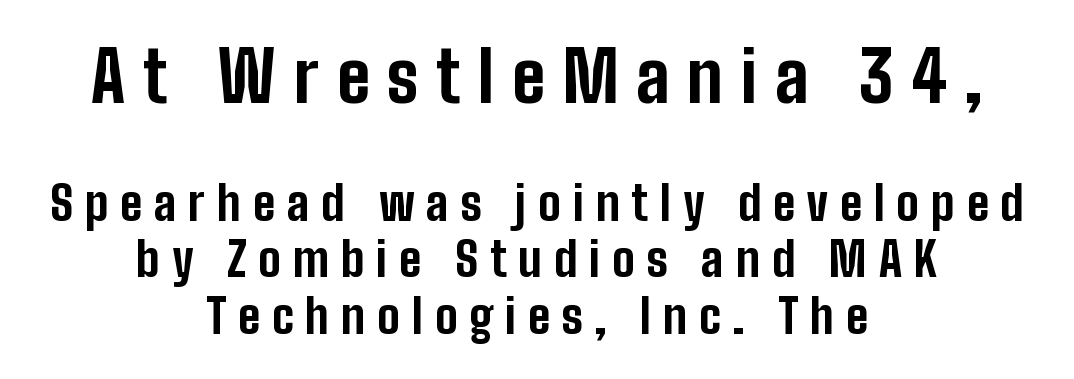
Q: Is the text bold? A: Yes.
Q: Is the text italic (slanted)? A: No, it is upright.
Q: Is the typeface a serif or a sans-serif typeface? A: Sans-serif.
Q: Is the text underlined? A: No.
Q: How is the paragraph aligned? A: Centered.
Q: Is the spacing between letters normal or unusually wide? A: Unusually wide.
Q: Which block of text is set in a larger size, the first (top) or the second (bottom)? A: The first (top) one.
Q: Width (condensed, normal, or wide)? A: Condensed.
Q: Stroke contrast? A: Low.
Q: x-height? A: Medium.
Q: Monospaced? A: No.
